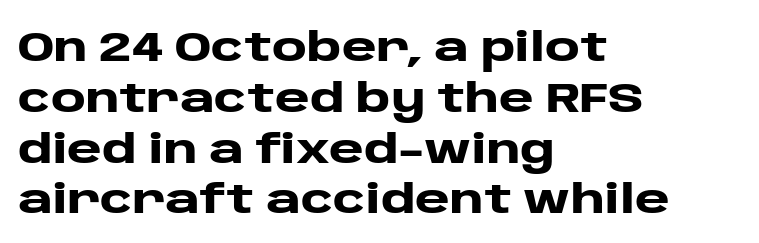
What stands out about the letter spacing? Nothing — it is the standard amount. Note: no serifs on the glyphs. How heavy is the stroke? Heavy — this is a bold. Note the varied advance widths — an 'i' is clearly narrower than an 'm'.
